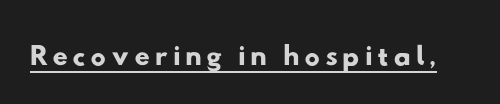
The image shows 43 px wide sans-serif type; set underlined; low stroke contrast and a small x-height.
